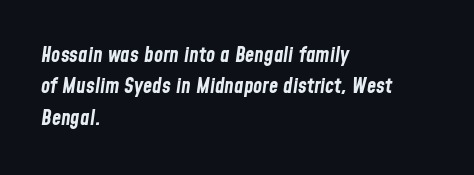
You'd pick this weight for a headline — it's a proper bold. Inter-character spacing is left at the font's built-in metrics. What's the leading like? Ordinary, nothing unusual. The font's italic variant was chosen for this text. Words float on clear page, feet unadorned.
